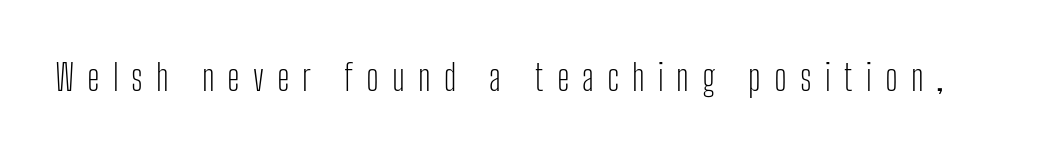
The image shows 36 px light, condensed sans-serif type, upright; set unusually wide letter spacing (+0.36 em), not underlined; low stroke contrast and a medium x-height.
